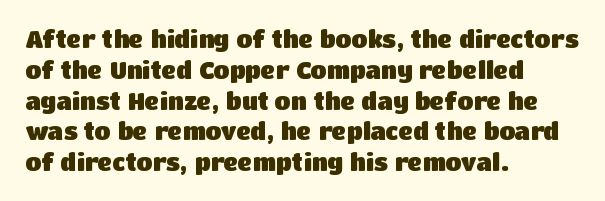
It's the straight-up-and-down kind of type. Descender tails drop into unmarked territory. Weight check: bold — yes, fully. Line beginnings align vertically; line endings do not.
